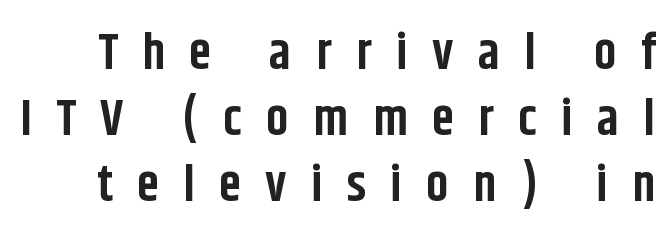
Q: Is the text bold? A: Yes.
Q: Is the text italic (slanted)? A: No, it is upright.
Q: Is the typeface a serif or a sans-serif typeface? A: Sans-serif.
Q: Is the text underlined? A: No.
Q: Is the spacing between letters normal or unusually wide? A: Unusually wide.
Q: Is the spacing between lines tight, normal or loose? A: Normal.
Q: Width (condensed, normal, or wide)? A: Condensed.
Q: Stroke contrast? A: Low.
Q: x-height? A: Large.
Q: Monospaced? A: No.
